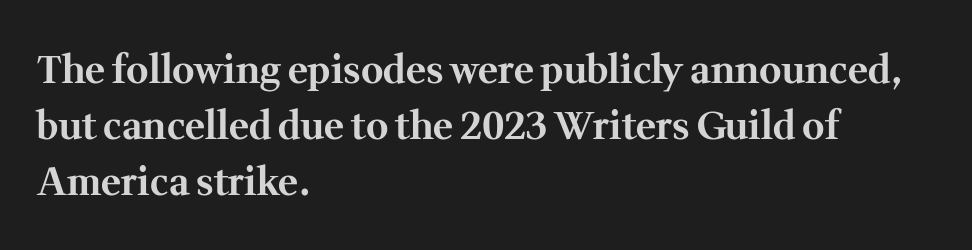
Q: Is the text bold? A: Yes.
Q: Is the text italic (slanted)? A: No, it is upright.
Q: Is the typeface a serif or a sans-serif typeface? A: Serif.
Q: Is the text underlined? A: No.
Q: How is the paragraph aligned? A: Left-aligned.
Q: Is the spacing between letters normal or unusually wide? A: Normal.
Q: Is the spacing between lines tight, normal or loose? A: Normal.
Q: Width (condensed, normal, or wide)? A: Normal.
Q: Stroke contrast? A: Medium.
Q: x-height? A: Medium.
Q: Monospaced? A: No.
